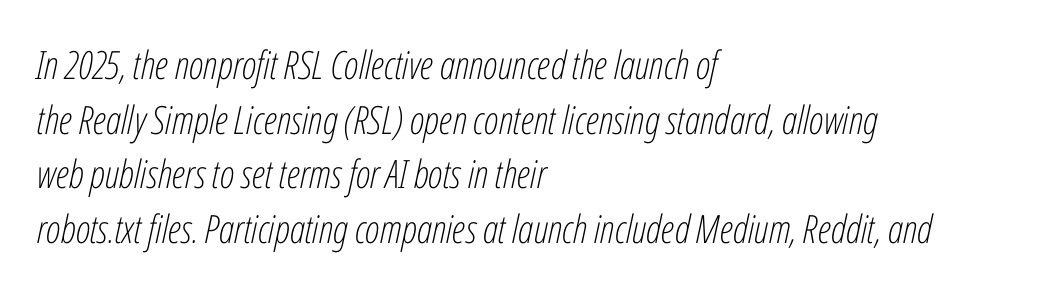
The image shows 39 px light, condensed type, italic (leaning right); set left-aligned, normal line spacing (1.4x), normal letter spacing, not underlined; low stroke contrast and a medium x-height.
